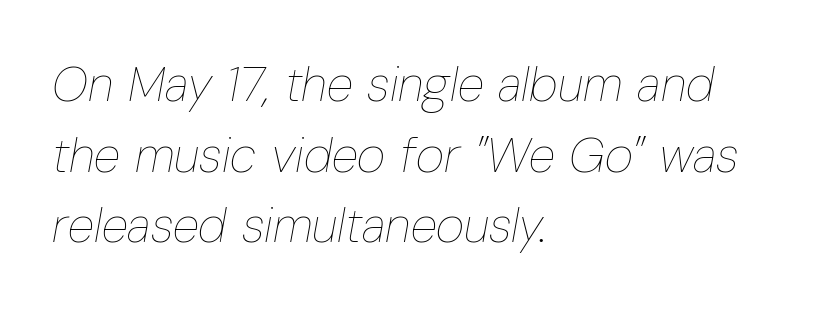
Q: Is the text bold? A: No.
Q: Is the text italic (slanted)? A: Yes, it leans right by about 10 degrees.
Q: Is the text underlined? A: No.
Q: How is the paragraph aligned? A: Left-aligned.
Q: Is the spacing between letters normal or unusually wide? A: Normal.
Q: Is the spacing between lines tight, normal or loose? A: Normal.
Q: Width (condensed, normal, or wide)? A: Condensed.
Q: Stroke contrast? A: Low.
Q: x-height? A: Medium.
Q: Monospaced? A: No.
